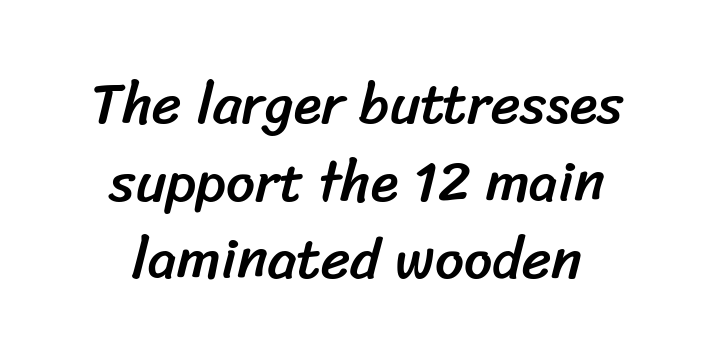
Reading down the column, the eye jumps a familiar distance to each next line. Words appear dense and cohesive because spacing is normal. The rendering uses natural spacing where letterforms have individual widths. The setting favours the middle, as headings and verse often do. The rendering shows plain stroke endings on the letterforms — a sans-serif design.
